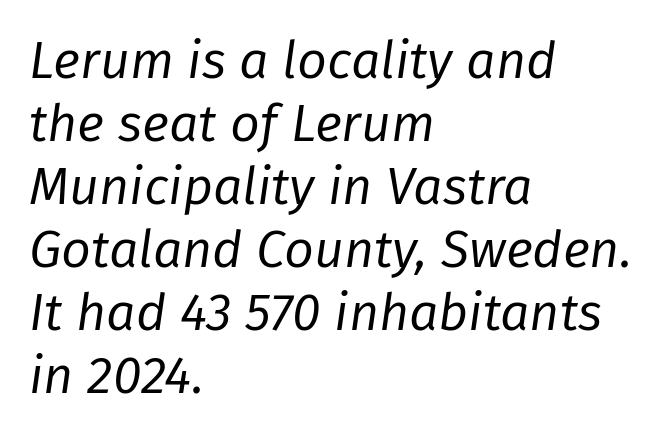
The image shows 52 px regular-weight type, italic (leaning right); set left-aligned, line spacing 1.21x, normal letter spacing, not underlined; low stroke contrast and a medium x-height.
